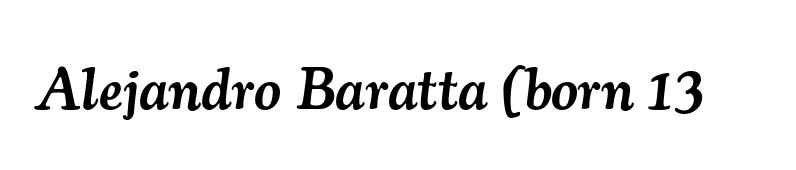
{"serif": "yes", "italic": "yes", "lean": "right", "slant_degrees": 7, "bold": "semi", "weight": "semibold", "width": "normal", "stroke_contrast": "medium", "x_height": "small", "monospaced": "no", "underline": "no", "letter_spacing": "normal", "letter_spacing_em": 0.0, "glyph_px": 59}
